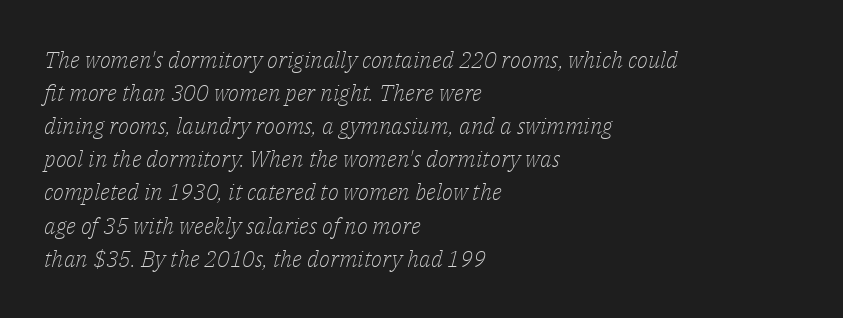
The image shows 23 px text type, italic (leaning right); set left-aligned, normal line spacing (1.44x), normal letter spacing, not underlined.
